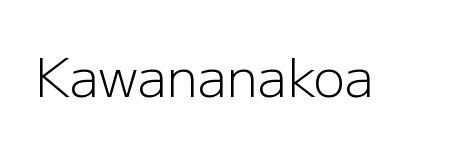
The image shows 53 px light sans-serif type, upright; set normal letter spacing, not underlined; low stroke contrast and a medium x-height.
